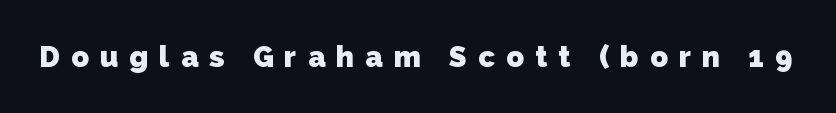
Q: Is the text bold? A: Yes.
Q: Is the typeface a serif or a sans-serif typeface? A: Sans-serif.
Q: Is the text underlined? A: No.
Q: Is the spacing between letters normal or unusually wide? A: Unusually wide.
Q: Width (condensed, normal, or wide)? A: Normal.
Q: Stroke contrast? A: Low.
Q: x-height? A: Medium.
Q: Monospaced? A: No.
